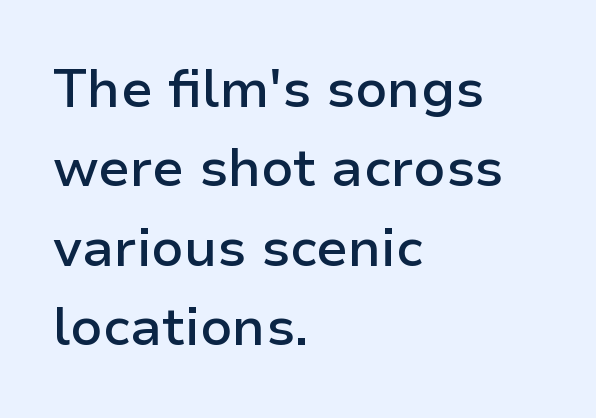
The image shows 53 px semibold sans-serif type, upright; set left-aligned, normal line spacing (1.5x), normal letter spacing, not underlined; low stroke contrast and a medium x-height.
